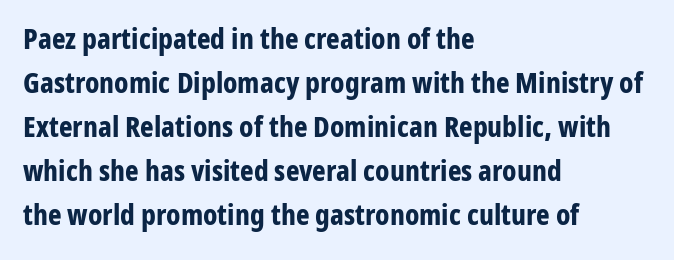
Q: Is the text bold? A: Yes.
Q: Is the text italic (slanted)? A: No, it is upright.
Q: Is the typeface a serif or a sans-serif typeface? A: Sans-serif.
Q: Is the text underlined? A: No.
Q: How is the paragraph aligned? A: Left-aligned.
Q: Is the spacing between letters normal or unusually wide? A: Normal.
Q: Is the spacing between lines tight, normal or loose? A: Normal.
Q: Width (condensed, normal, or wide)? A: Condensed.
Q: Stroke contrast? A: Low.
Q: x-height? A: Medium.
Q: Monospaced? A: No.
